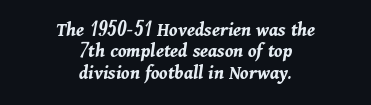
Q: Is the text bold? A: Yes.
Q: Is the text italic (slanted)? A: Yes, it leans right by about 11 degrees.
Q: Is the text underlined? A: No.
Q: How is the paragraph aligned? A: Centered.
Q: Is the spacing between letters normal or unusually wide? A: Normal.
Q: Is the spacing between lines tight, normal or loose? A: Tight.
